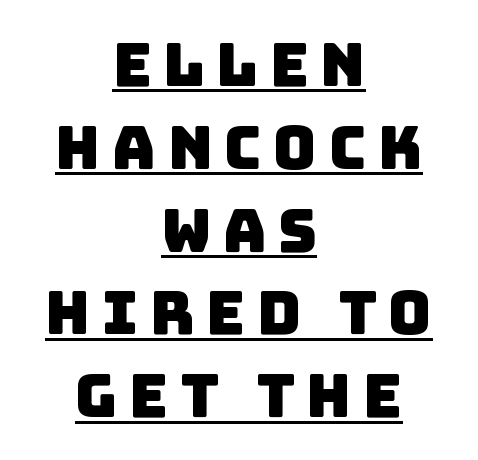
Q: Is the typeface a serif or a sans-serif typeface? A: Sans-serif.
Q: Is the text underlined? A: Yes.
Q: How is the paragraph aligned? A: Centered.
Q: Is the spacing between lines tight, normal or loose? A: Normal.
Q: Width (condensed, normal, or wide)? A: Normal.
Q: Stroke contrast? A: Low.
Q: x-height? A: Large.
Q: Monospaced? A: No.
